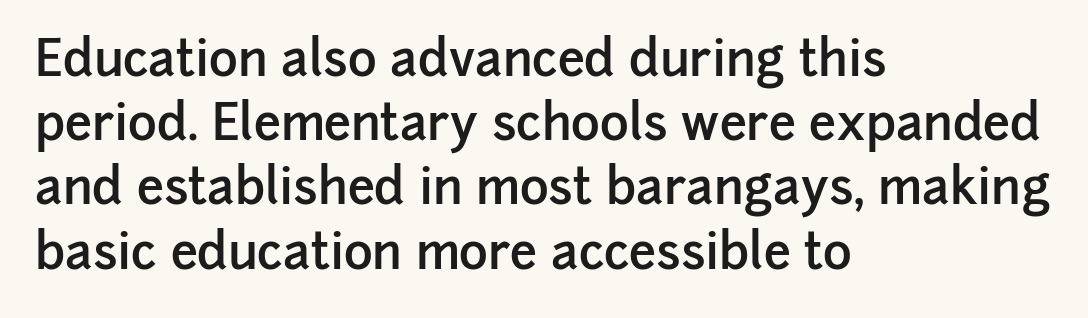
{"serif": "no", "italic": "no", "bold": "semi", "weight": "semibold", "width": "normal", "stroke_contrast": "low", "x_height": "medium", "monospaced": "no", "underline": "no", "align": "left", "line_spacing": "normal", "line_spacing_ratio": 1.31, "letter_spacing": "normal", "letter_spacing_em": 0.0, "glyph_px": 49}
